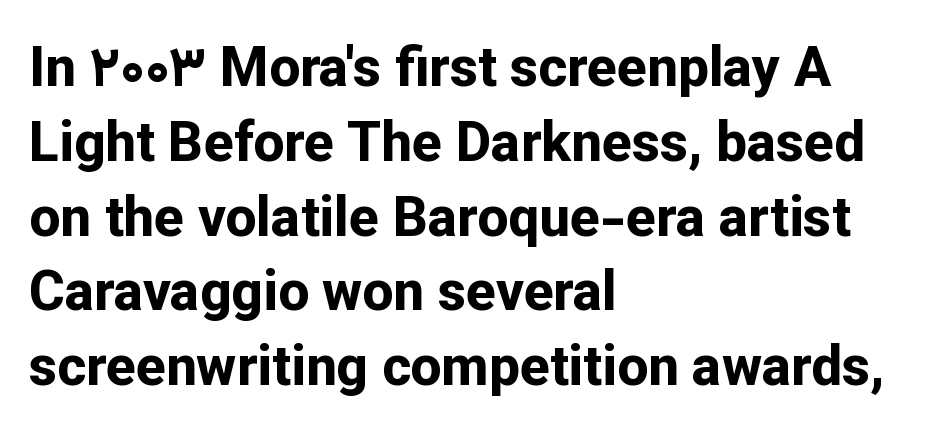
Is this a fixed-width face? No — the glyphs have proportional, varying widths. As a designer I'd log this as weight 700, bold. This is the regular roman posture of the typeface. Whoever set this chose a conventional vertical rhythm.
